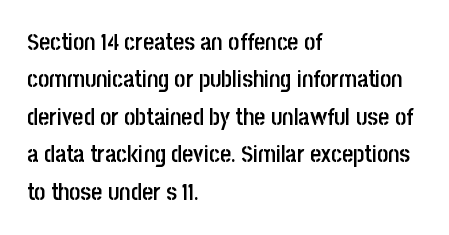
Q: Is the text bold? A: Semi-bold.
Q: Is the text italic (slanted)? A: No, it is upright.
Q: Is the text underlined? A: No.
Q: How is the paragraph aligned? A: Left-aligned.
Q: Is the spacing between letters normal or unusually wide? A: Normal.
Q: Is the spacing between lines tight, normal or loose? A: Normal.
